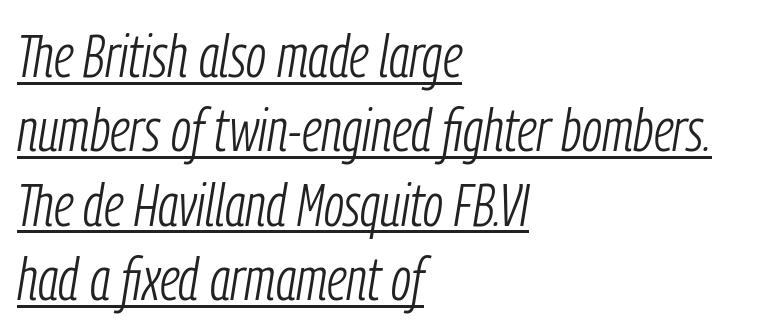
Q: Is the text bold? A: No.
Q: Is the text italic (slanted)? A: Yes, it leans right by about 9 degrees.
Q: Is the text underlined? A: Yes.
Q: How is the paragraph aligned? A: Left-aligned.
Q: Is the spacing between letters normal or unusually wide? A: Normal.
Q: Width (condensed, normal, or wide)? A: Condensed.
Q: Stroke contrast? A: Low.
Q: x-height? A: Medium.
Q: Monospaced? A: No.
